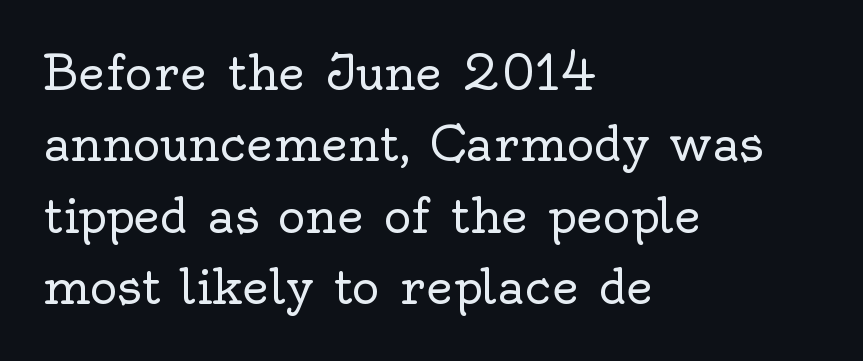
The image shows 47 px regular-weight serif type, upright; set left-aligned, normal line spacing (1.52x), normal letter spacing, not underlined; a small x-height.
